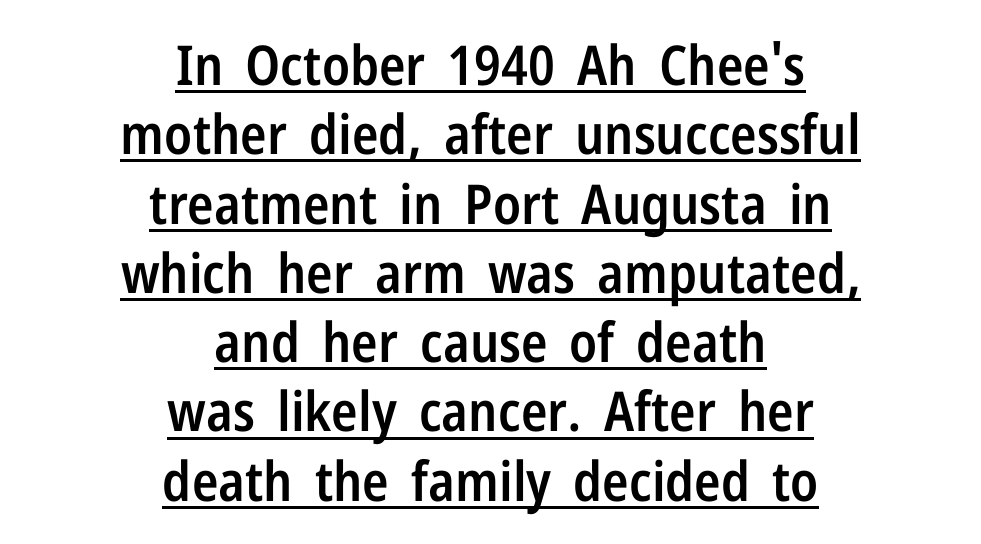
The image shows 55 px semibold, condensed sans-serif type, upright; set centered, normal line spacing (1.26x), normal letter spacing, underlined; low stroke contrast and a medium x-height.
